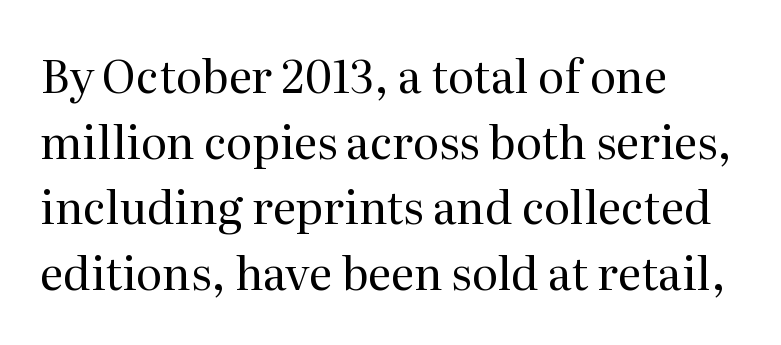
The letters sit at their default tracking, neither squeezed nor spread. Do the characters align in a grid? No, the font is proportional. Rendered with straight, roman letterforms. Caption: multi-line text, flush left, ragged right. The baseline area is clear. This rendering employs a face with finishing strokes, i.e., a serif.
